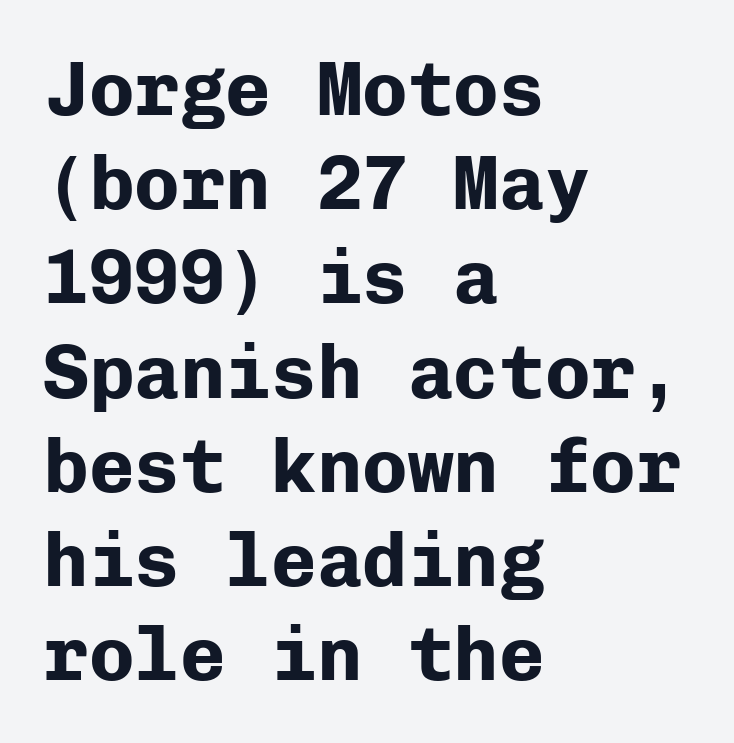
Notice how the passage keeps a crisp vertical edge on the left only. Each word holds together tightly as a unit, with standard inter-letter gaps. A dark, heavy texture on the line: the type is bold. Look at the bottom of the vertical strokes: they stop flat, with no serifs.
